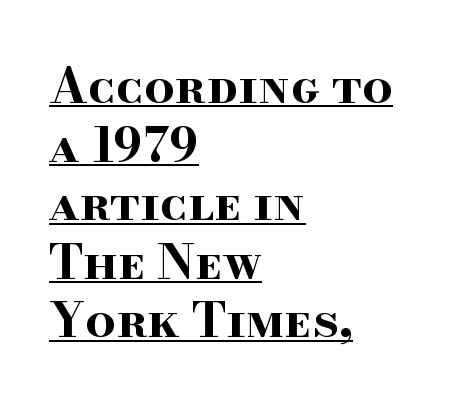
{"serif": "yes", "italic": "no", "bold": "yes", "weight": "bold", "width": "wide", "stroke_contrast": "high", "x_height": "small", "monospaced": "no", "underline": "yes", "align": "left", "line_spacing_ratio": 1.22, "letter_spacing": "normal", "letter_spacing_em": 0.0, "glyph_px": 48}
